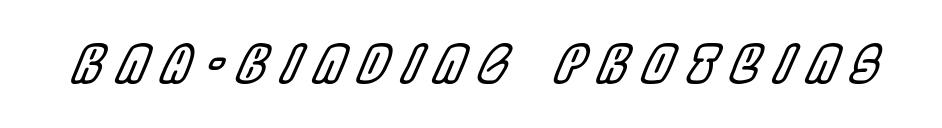
Spacing verdict: proportional, widths tailored to each character. The axis of the letterforms is tilted away from vertical. Tracking value appears strongly positive — letters spread wide. The zone under the glyphs is completely vacant.
